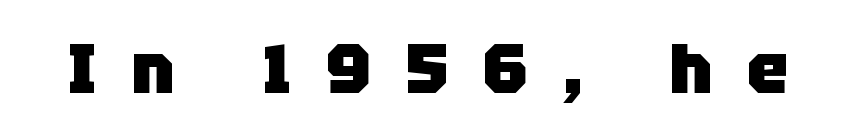
Is the letter spacing exaggerated? Yes — the characters are pushed far apart. Character widths vary here, with narrow letters taking less room than wide ones. The specimen omits any rule beneath the text block's lines. Every stem runs plumb, perpendicular to the baseline. Nope, no serifs anywhere on these letters. The font is running at its bold setting.
